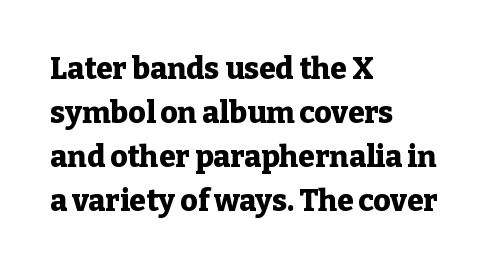
The image shows 30 px heavy serif type, upright; set left-aligned, normal line spacing (1.47x), normal letter spacing, not underlined; low stroke contrast and a medium x-height.
